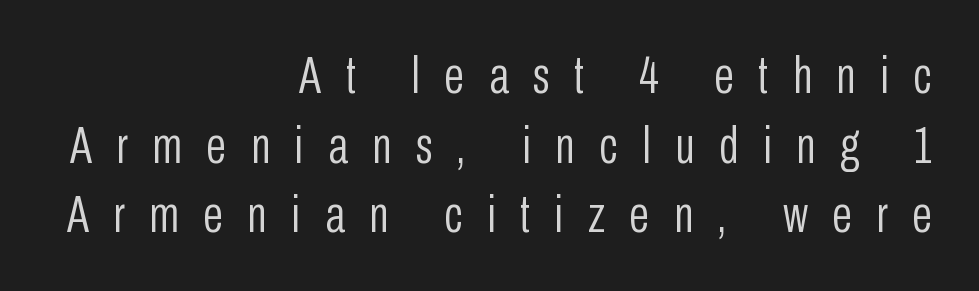
Stroke terminals: plain, sans-serif. Letters rest on an invisible, unmarked baseline. All the whitespace from short lines collects on the left. Rows of type keep a routine distance in the vertical direction. The font sits on the lighter half of the weight spectrum, regular included. Ordinary non-slanted type is in use.
